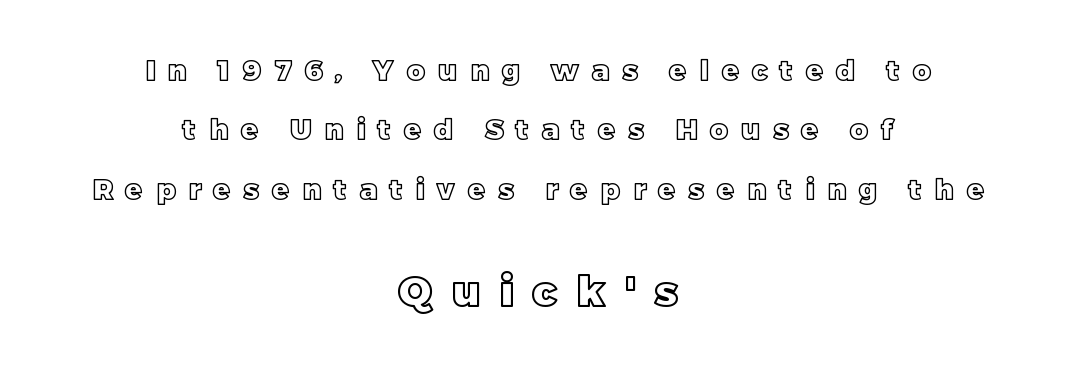
Q: Is the text italic (slanted)? A: No, it is upright.
Q: Is the text underlined? A: No.
Q: How is the paragraph aligned? A: Centered.
Q: Is the spacing between letters normal or unusually wide? A: Unusually wide.
Q: Is the spacing between lines tight, normal or loose? A: Loose.
Q: Which block of text is set in a larger size, the first (top) or the second (bottom)? A: The second (bottom) one.
Q: Width (condensed, normal, or wide)? A: Normal.
Q: x-height? A: Large.
Q: Monospaced? A: No.
